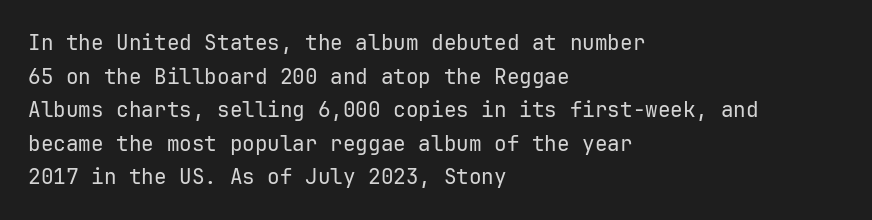
The font's upright variant was chosen for this text. Does the leading feel generous? No, just average. Letters rest on an invisible, unmarked baseline. Heft: none added — not bold. Typeset ragged right — the left edge is the straight one.
